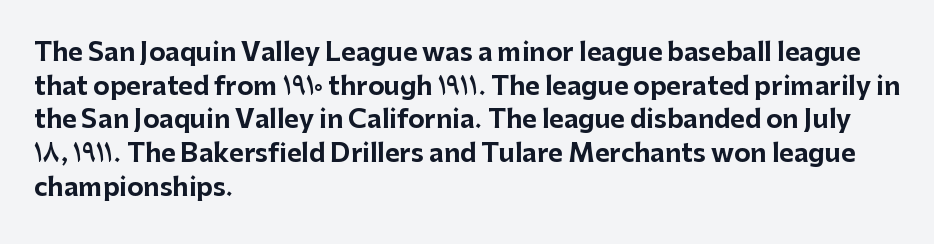
Q: Is the text bold? A: Yes.
Q: Is the text italic (slanted)? A: No, it is upright.
Q: Is the text underlined? A: No.
Q: How is the paragraph aligned? A: Left-aligned.
Q: Is the spacing between letters normal or unusually wide? A: Normal.
Q: Is the spacing between lines tight, normal or loose? A: Normal.
